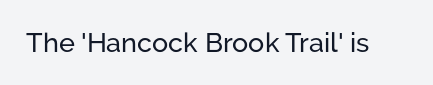
The image shows 27 px text type, upright; set normal letter spacing, not underlined.
